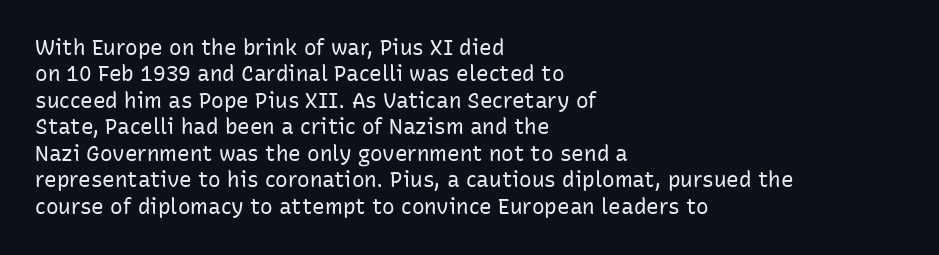
{"italic": "no", "bold": "no", "underline": "no", "align": "left", "line_spacing": "normal", "line_spacing_ratio": 1.26, "letter_spacing": "normal", "letter_spacing_em": 0.0, "glyph_px": 21}
